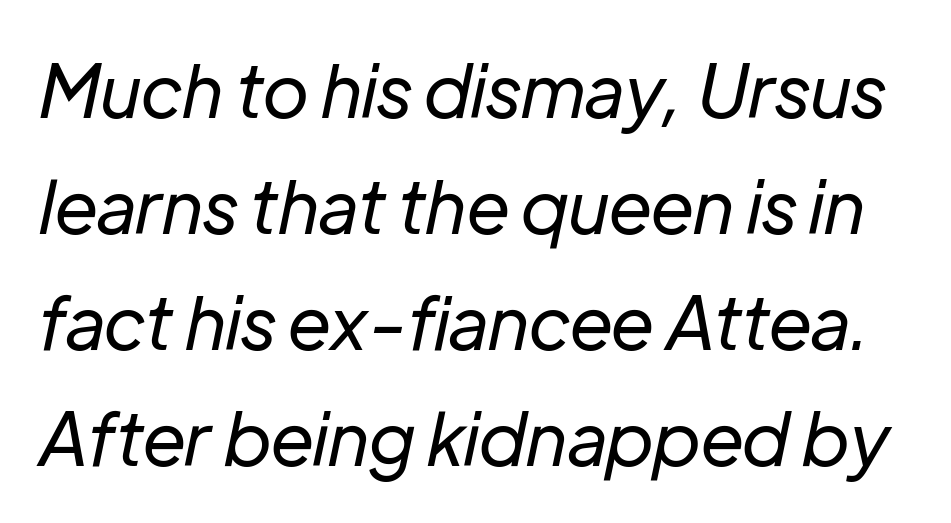
Q: Is the text bold? A: No.
Q: Is the text italic (slanted)? A: Yes, it leans right by about 12 degrees.
Q: Is the text underlined? A: No.
Q: Is the spacing between letters normal or unusually wide? A: Normal.
Q: Is the spacing between lines tight, normal or loose? A: Normal.
Q: Width (condensed, normal, or wide)? A: Normal.
Q: Stroke contrast? A: Low.
Q: x-height? A: Medium.
Q: Monospaced? A: No.
